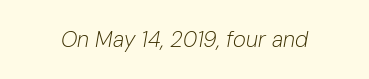
Descenders hang freely into open space. The axis of the letterforms is tilted away from vertical. Observe the ordinary spacing: letters are neighbours, not strangers. These glyphs show unthickened strokes, regular width or finer.
